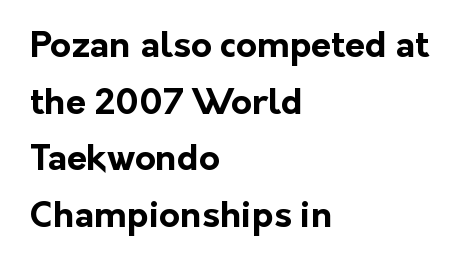
Q: Is the text bold? A: Yes.
Q: Is the text italic (slanted)? A: No, it is upright.
Q: Is the typeface a serif or a sans-serif typeface? A: Sans-serif.
Q: Is the text underlined? A: No.
Q: How is the paragraph aligned? A: Left-aligned.
Q: Is the spacing between letters normal or unusually wide? A: Normal.
Q: Is the spacing between lines tight, normal or loose? A: Normal.
Q: Width (condensed, normal, or wide)? A: Normal.
Q: Stroke contrast? A: Low.
Q: x-height? A: Medium.
Q: Monospaced? A: No.
